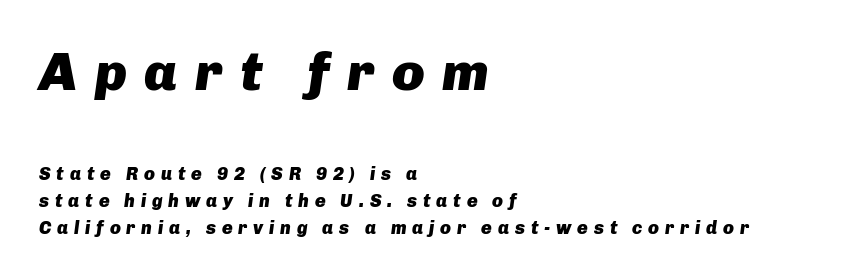
{"italic": "yes", "lean": "right", "slant_degrees": 8, "bold": "yes", "weight": "heavy", "width": "normal", "stroke_contrast": "low", "x_height": "medium", "monospaced": "no", "underline": "no", "align": "left", "line_spacing": "normal", "line_spacing_ratio": 1.5, "letter_spacing": "wide", "letter_spacing_em": 0.32, "larger_block": "first", "size_ratio": 3.0, "glyph_px": 54}
